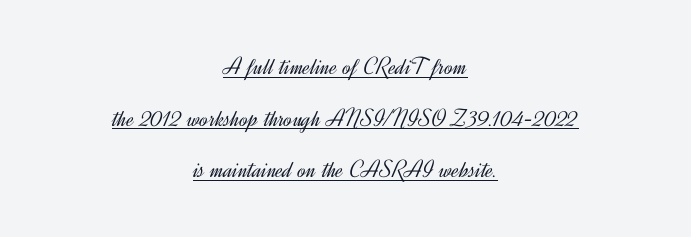
{"bold": "no", "underline": "yes", "align": "center", "line_spacing": "loose", "line_spacing_ratio": 2.07, "letter_spacing": "normal", "letter_spacing_em": 0.0, "glyph_px": 25}
